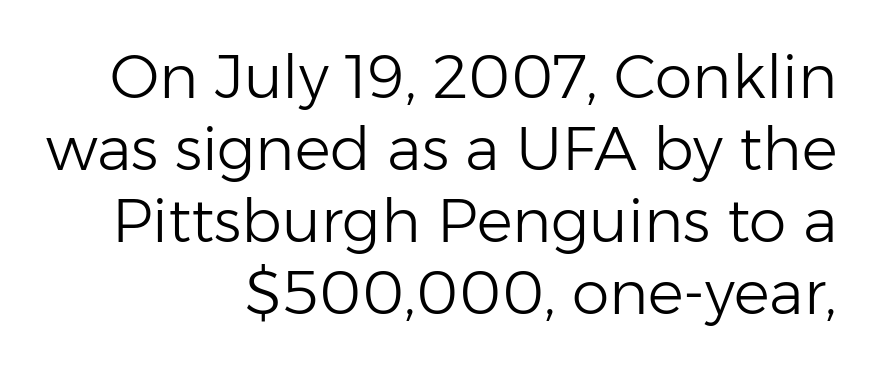
Q: Is the text bold? A: No.
Q: Is the text italic (slanted)? A: No, it is upright.
Q: Is the typeface a serif or a sans-serif typeface? A: Sans-serif.
Q: Is the text underlined? A: No.
Q: How is the paragraph aligned? A: Right-aligned.
Q: Is the spacing between letters normal or unusually wide? A: Normal.
Q: Width (condensed, normal, or wide)? A: Normal.
Q: Stroke contrast? A: Low.
Q: x-height? A: Medium.
Q: Monospaced? A: No.
